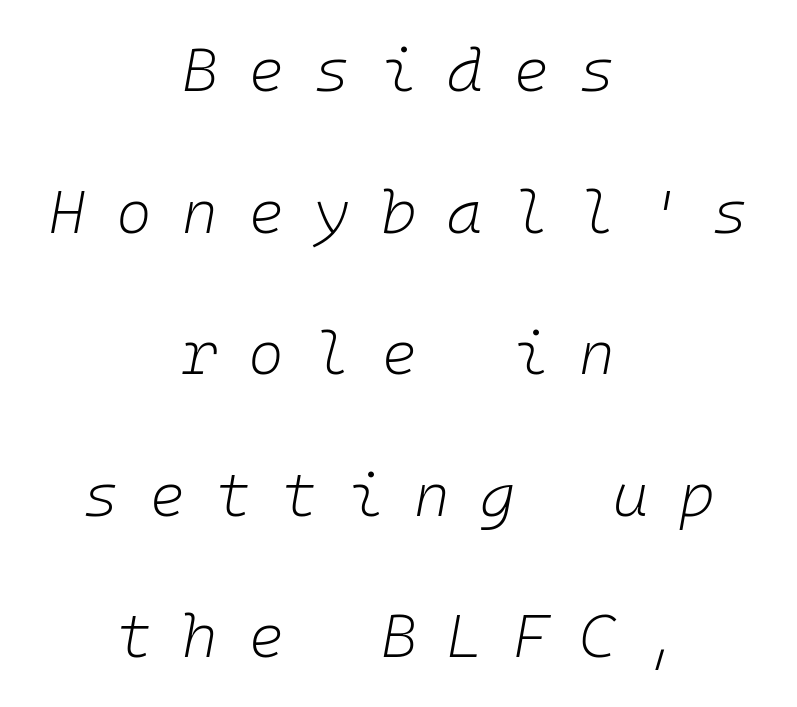
Q: Is the text bold? A: No.
Q: Is the text italic (slanted)? A: Yes, it leans right by about 10 degrees.
Q: Is the text underlined? A: No.
Q: How is the paragraph aligned? A: Centered.
Q: Is the spacing between letters normal or unusually wide? A: Unusually wide.
Q: Is the spacing between lines tight, normal or loose? A: Loose.
Q: Width (condensed, normal, or wide)? A: Normal.
Q: Stroke contrast? A: Low.
Q: x-height? A: Medium.
Q: Monospaced? A: Yes.
